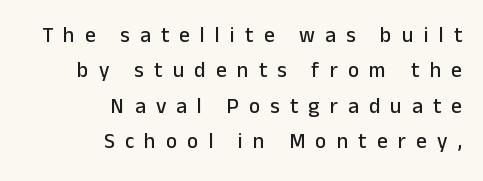
Q: Is the text italic (slanted)? A: No, it is upright.
Q: Is the text underlined? A: No.
Q: How is the paragraph aligned? A: Right-aligned.
Q: Is the spacing between letters normal or unusually wide? A: Unusually wide.
Q: Is the spacing between lines tight, normal or loose? A: Normal.
